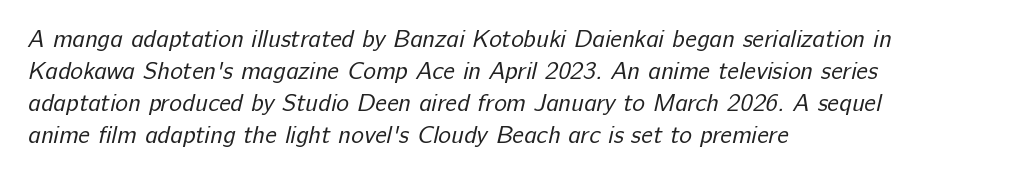
The image shows 24 px text type; set left-aligned, normal line spacing (1.33x), normal letter spacing, not underlined.
